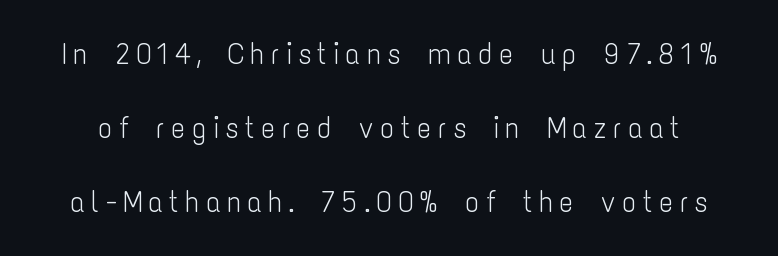
{"serif": "no", "italic": "no", "bold": "no", "weight": "light", "width": "condensed", "stroke_contrast": "low", "x_height": "medium", "monospaced": "no", "underline": "no", "line_spacing": "loose", "line_spacing_ratio": 2.46, "letter_spacing": "wide", "letter_spacing_em": 0.2, "glyph_px": 30}
